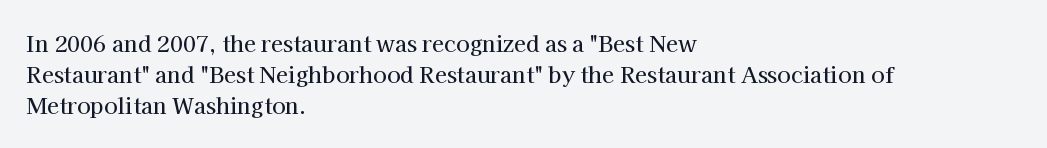
The image shows 22 px text type, upright; set left-aligned, normal line spacing (1.41x), normal letter spacing, not underlined.
